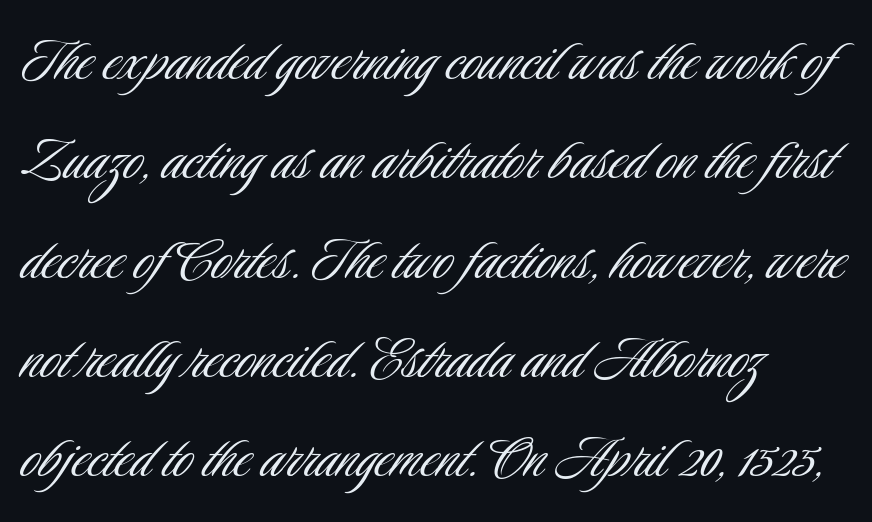
Q: Is the text bold? A: No.
Q: Is the text italic (slanted)? A: Yes.
Q: Is the typeface a serif or a sans-serif typeface? A: Sans-serif.
Q: Is the text underlined? A: No.
Q: How is the paragraph aligned? A: Left-aligned.
Q: Is the spacing between letters normal or unusually wide? A: Normal.
Q: Is the spacing between lines tight, normal or loose? A: Normal.
Q: Width (condensed, normal, or wide)? A: Condensed.
Q: Stroke contrast? A: Low.
Q: x-height? A: Small.
Q: Monospaced? A: No.
